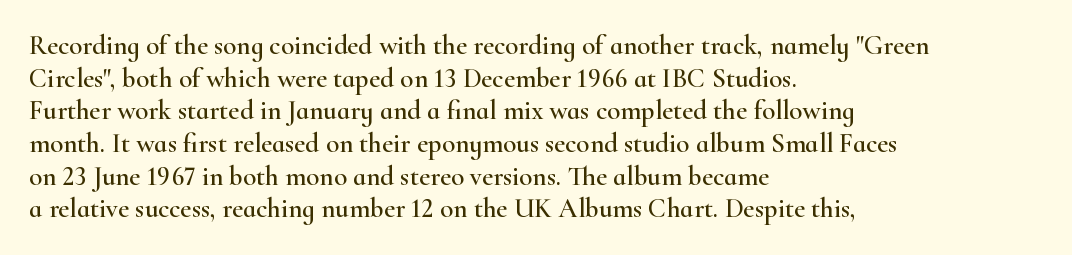
Q: Is the text italic (slanted)? A: No, it is upright.
Q: Is the text underlined? A: No.
Q: How is the paragraph aligned? A: Left-aligned.
Q: Is the spacing between letters normal or unusually wide? A: Normal.
